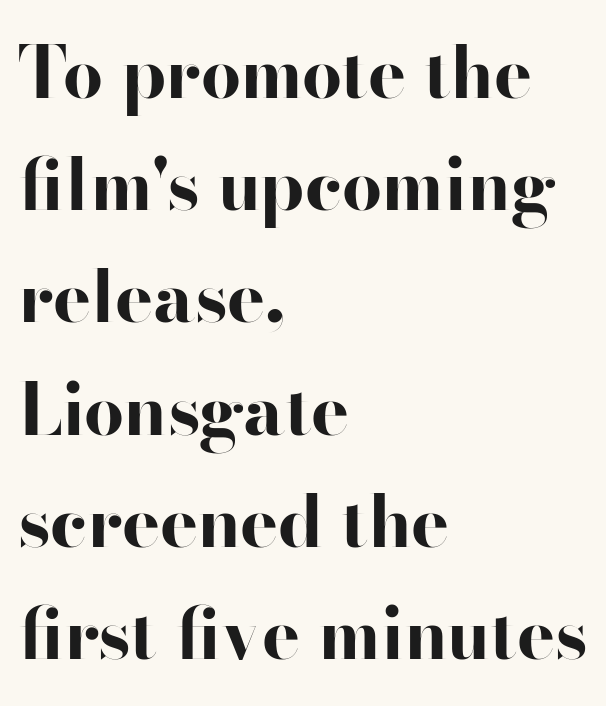
{"serif": "no", "italic": "no", "bold": "yes", "weight": "bold", "width": "wide", "stroke_contrast": "high", "x_height": "small", "monospaced": "no", "underline": "no", "align": "left", "line_spacing": "normal", "line_spacing_ratio": 1.58, "letter_spacing": "normal", "letter_spacing_em": 0.0, "glyph_px": 71}
